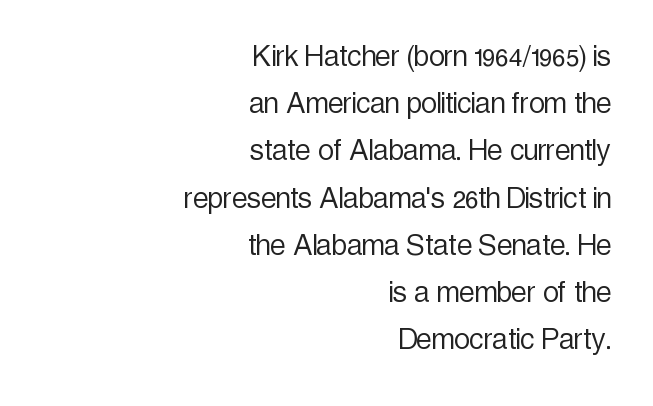
{"serif": "no", "italic": "no", "bold": "no", "weight": "light", "width": "condensed", "x_height": "medium", "monospaced": "no", "underline": "no", "align": "right", "line_spacing": "normal", "line_spacing_ratio": 1.35, "letter_spacing": "normal", "letter_spacing_em": 0.0, "glyph_px": 35}
